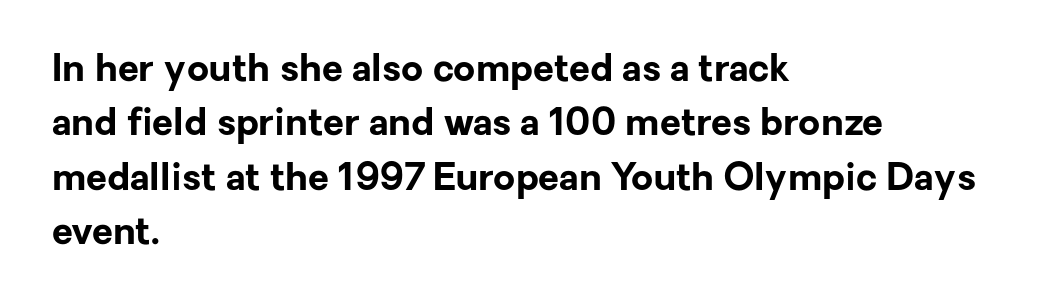
Note the varied advance widths — an 'i' is clearly narrower than an 'm'. The passage is arranged the way most books set body copy — flush left. You can tell from the bare stems that sans-serif type was used. Characters remain perfectly vertical along every line.
